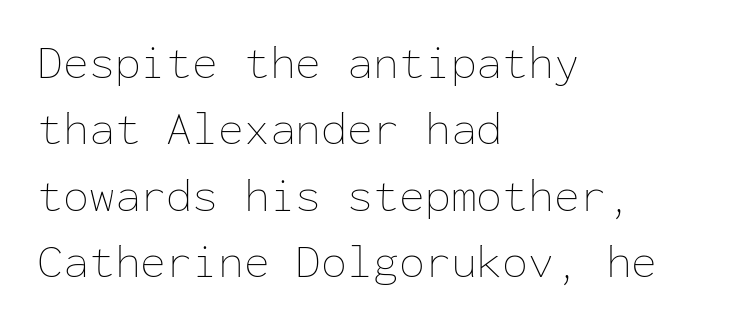
{"italic": "no", "bold": "no", "weight": "thin", "width": "normal", "stroke_contrast": "low", "x_height": "medium", "monospaced": "yes", "underline": "no", "align": "left", "line_spacing": "normal", "line_spacing_ratio": 1.41, "letter_spacing": "normal", "letter_spacing_em": 0.0, "glyph_px": 47}
